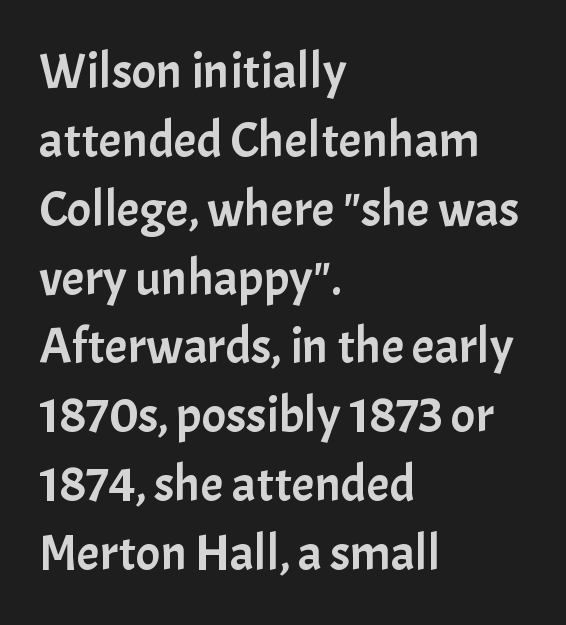
Rows of type keep a routine distance in the vertical direction. The rendering shows plain stroke endings on the letterforms — a sans-serif design. The axis of the letterforms is exactly vertical. The typesetter chose a ragged-right arrangement here. This sample has the flowing, uneven cadence of proportional lettering.
